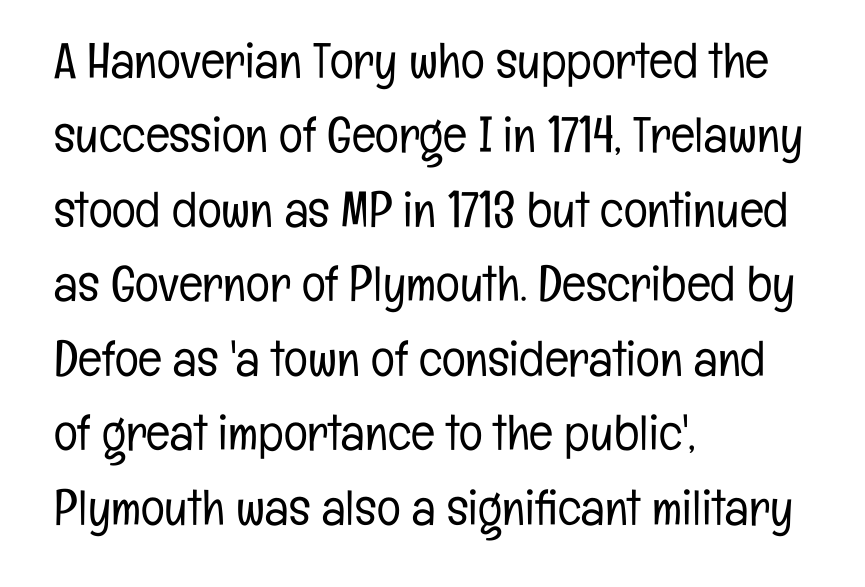
Q: Is the text bold? A: No.
Q: Is the text italic (slanted)? A: No, it is upright.
Q: Is the typeface a serif or a sans-serif typeface? A: Sans-serif.
Q: Is the text underlined? A: No.
Q: How is the paragraph aligned? A: Left-aligned.
Q: Is the spacing between letters normal or unusually wide? A: Normal.
Q: Is the spacing between lines tight, normal or loose? A: Normal.
Q: Width (condensed, normal, or wide)? A: Condensed.
Q: Stroke contrast? A: Low.
Q: x-height? A: Medium.
Q: Monospaced? A: No.
